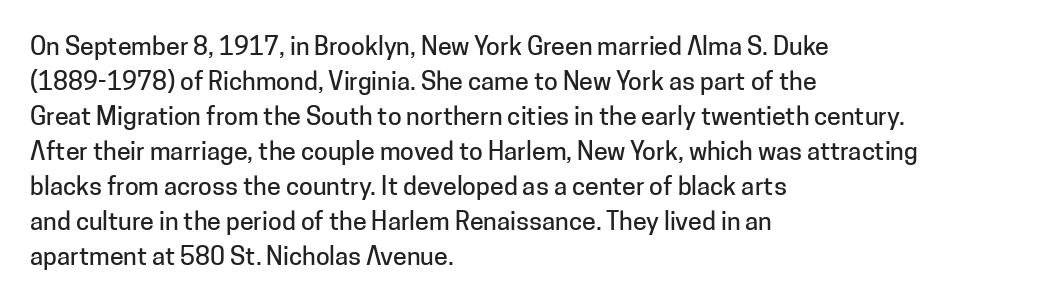
The image shows 25 px text type, upright; set left-aligned, normal line spacing (1.4x), normal letter spacing, not underlined.
